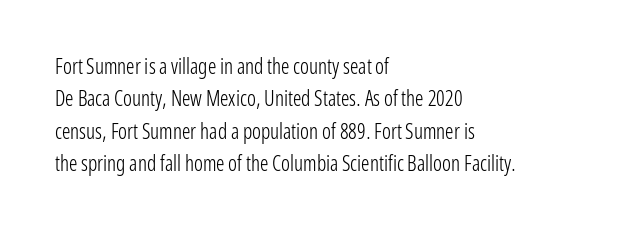
{"italic": "no", "bold": "no", "underline": "no", "align": "left", "line_spacing": "normal", "line_spacing_ratio": 1.54, "letter_spacing": "normal", "letter_spacing_em": 0.0, "glyph_px": 21}
